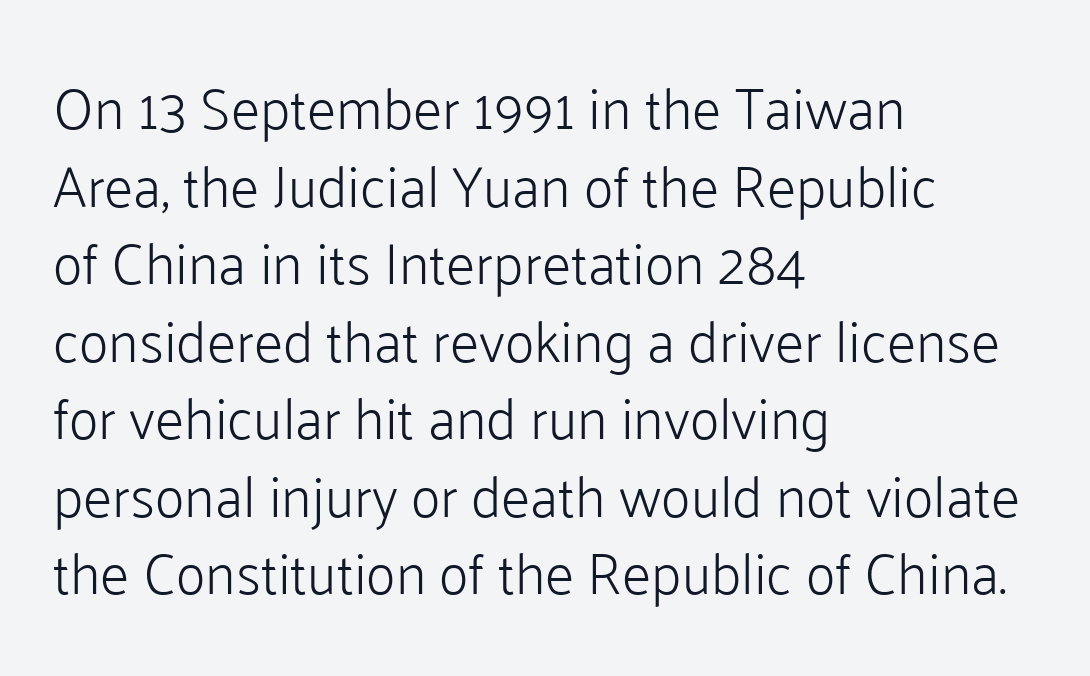
The image shows 57 px light sans-serif type, upright; set left-aligned, normal line spacing (1.36x), normal letter spacing, not underlined; low stroke contrast and a medium x-height.
